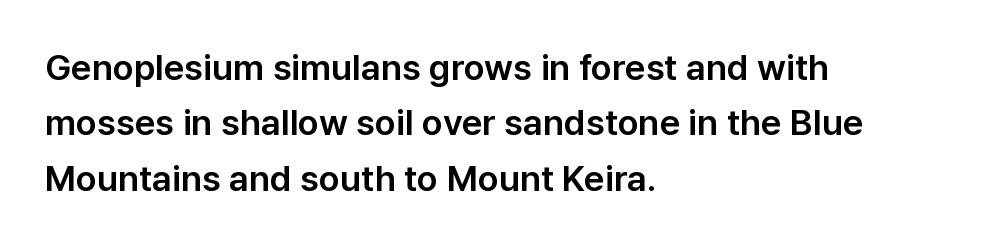
{"serif": "no", "italic": "no", "width": "normal", "stroke_contrast": "low", "x_height": "medium", "monospaced": "no", "underline": "no", "align": "left", "line_spacing": "normal", "line_spacing_ratio": 1.54, "letter_spacing": "normal", "letter_spacing_em": 0.0, "glyph_px": 36}
